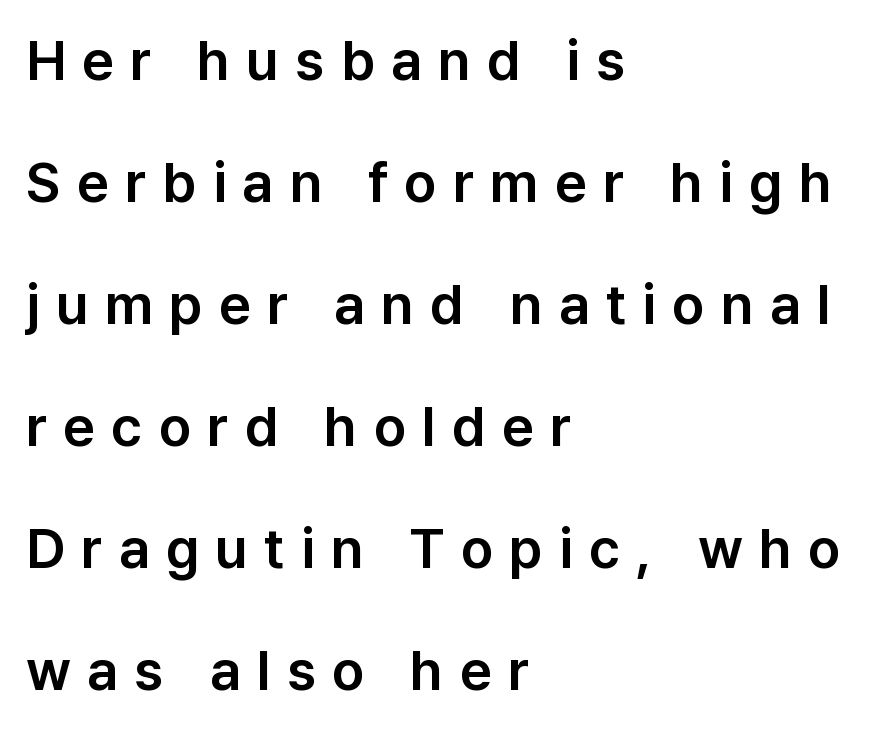
The image shows 56 px sans-serif type, upright; set left-aligned, loose line spacing (2.18x), unusually wide letter spacing (+0.29 em), not underlined; low stroke contrast and a medium x-height.
